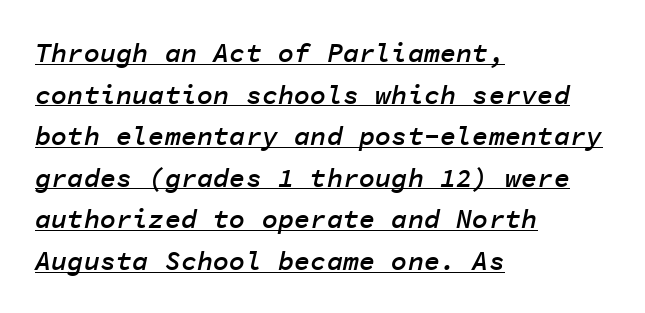
The image shows 27 px text type, italic (leaning right); set left-aligned, normal line spacing (1.54x), normal letter spacing, underlined.
